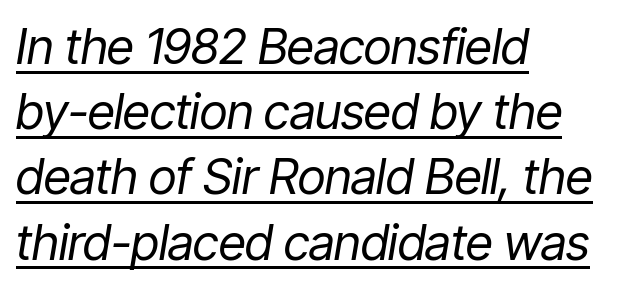
Q: Is the text bold? A: No.
Q: Is the text italic (slanted)? A: Yes, it leans right by about 9 degrees.
Q: Is the text underlined? A: Yes.
Q: How is the paragraph aligned? A: Left-aligned.
Q: Is the spacing between letters normal or unusually wide? A: Normal.
Q: Is the spacing between lines tight, normal or loose? A: Normal.
Q: Width (condensed, normal, or wide)? A: Condensed.
Q: Stroke contrast? A: Low.
Q: x-height? A: Medium.
Q: Monospaced? A: No.
